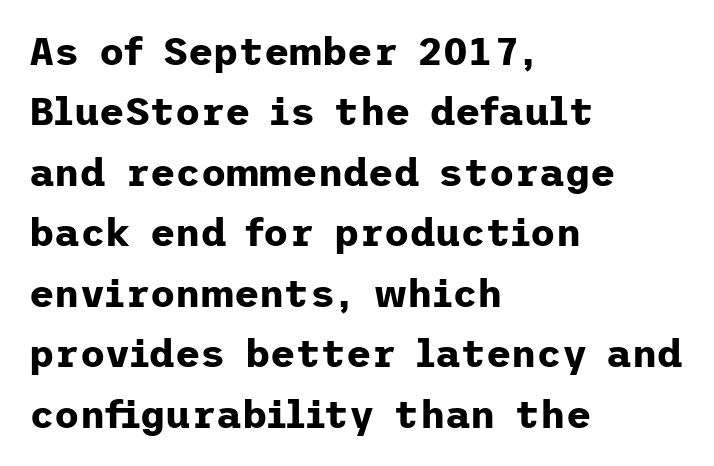
Q: Is the text bold? A: Yes.
Q: Is the text italic (slanted)? A: No, it is upright.
Q: Is the typeface a serif or a sans-serif typeface? A: Sans-serif.
Q: Is the text underlined? A: No.
Q: How is the paragraph aligned? A: Left-aligned.
Q: Is the spacing between letters normal or unusually wide? A: Normal.
Q: Is the spacing between lines tight, normal or loose? A: Normal.
Q: Width (condensed, normal, or wide)? A: Normal.
Q: Stroke contrast? A: Low.
Q: x-height? A: Medium.
